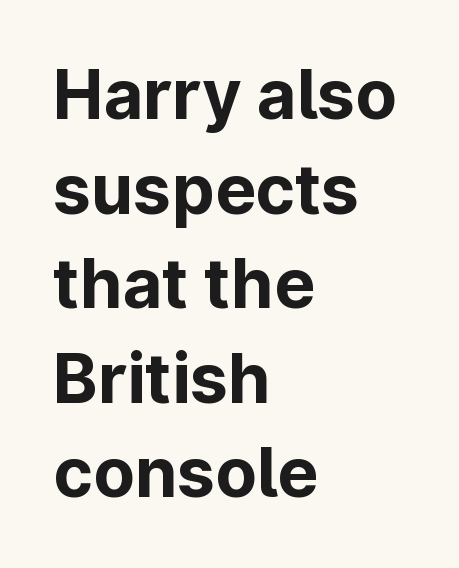
{"serif": "no", "italic": "no", "bold": "yes", "weight": "bold", "width": "normal", "stroke_contrast": "low", "x_height": "medium", "monospaced": "no", "underline": "no", "align": "left", "line_spacing": "normal", "line_spacing_ratio": 1.39, "letter_spacing": "normal", "letter_spacing_em": 0.0, "glyph_px": 68}
